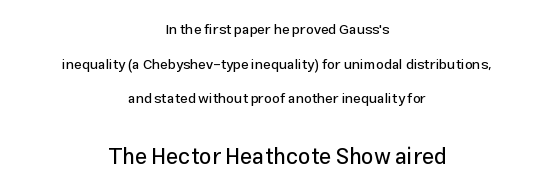
{"italic": "no", "underline": "no", "align": "center", "line_spacing": "loose", "line_spacing_ratio": 2.47, "letter_spacing": "normal", "letter_spacing_em": 0.0, "larger_block": "second", "size_ratio": 1.57, "glyph_px": 22}
